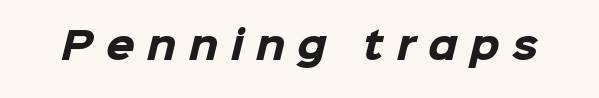
The image shows 37 px heavy sans-serif type; set unusually wide letter spacing (+0.34 em), not underlined; low stroke contrast and a medium x-height.
